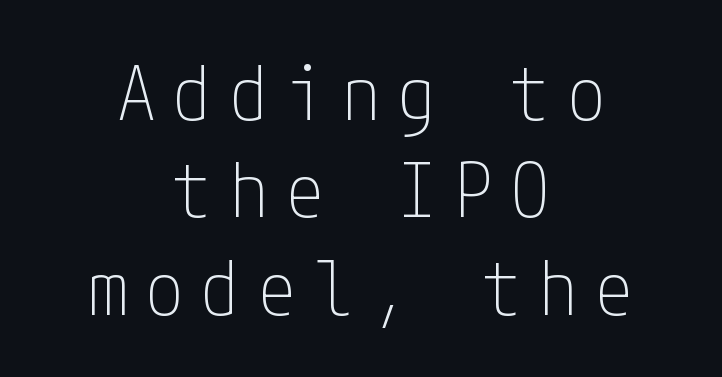
In terms of posture, this sample is upright. Teacher's note: observe the equal gaps on both sides — that is centered alignment. No heavy texture on the line: the type isn't bold. The strip under each line holds only bare page.
